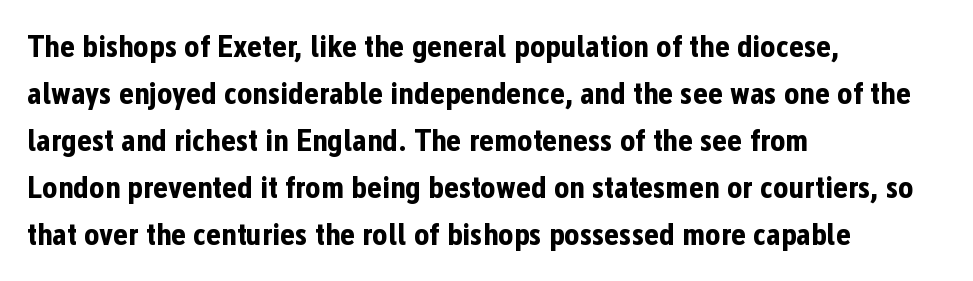
Q: Is the text bold? A: Yes.
Q: Is the text italic (slanted)? A: No, it is upright.
Q: Is the typeface a serif or a sans-serif typeface? A: Sans-serif.
Q: Is the text underlined? A: No.
Q: How is the paragraph aligned? A: Left-aligned.
Q: Is the spacing between letters normal or unusually wide? A: Normal.
Q: Is the spacing between lines tight, normal or loose? A: Normal.
Q: Width (condensed, normal, or wide)? A: Condensed.
Q: Stroke contrast? A: Low.
Q: x-height? A: Medium.
Q: Monospaced? A: No.
